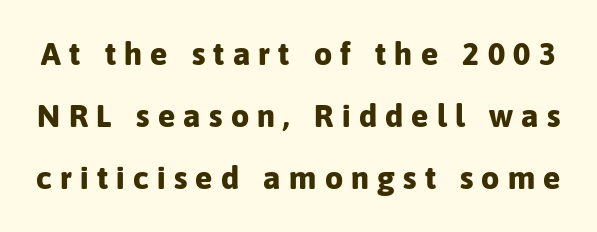
A dark, heavy texture on the line: the type is bold. Only glyphs here, with clear space below each row. Every character sits straight up, as roman type does. The face used here is proportionally spaced, like ordinary book or web type.
